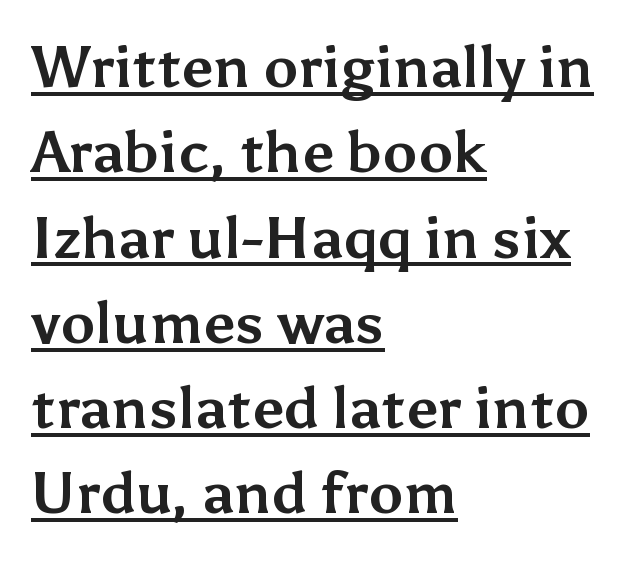
{"serif": "no", "italic": "no", "bold": "yes", "weight": "bold", "width": "normal", "stroke_contrast": "medium", "x_height": "medium", "monospaced": "no", "underline": "yes", "align": "left", "line_spacing": "normal", "line_spacing_ratio": 1.47, "letter_spacing": "normal", "letter_spacing_em": 0.0, "glyph_px": 58}
